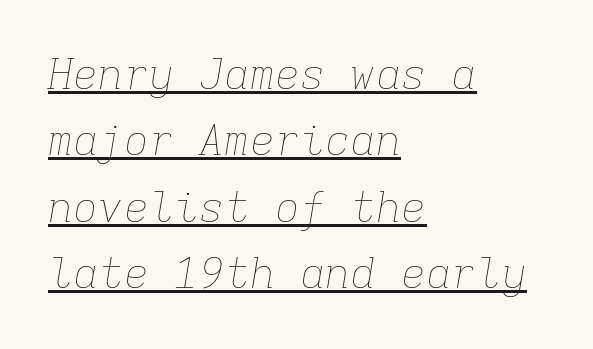
You could count columns in this text — the font is strictly monospaced. Every character sits at an angle, as italics do. The sample's only ornament is a line tracing under the words. These lines sit exactly where default settings would place them. Here the glyphs are tracked normally, forming tight word shapes. This rendering uses left alignment, leaving the right contour irregular.
